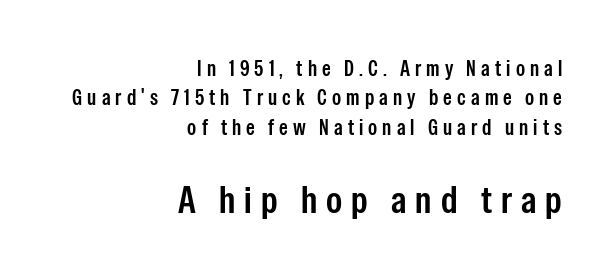
{"serif": "no", "italic": "no", "width": "condensed", "stroke_contrast": "low", "x_height": "medium", "monospaced": "no", "underline": "no", "align": "right", "line_spacing": "normal", "line_spacing_ratio": 1.34, "letter_spacing": "wide", "letter_spacing_em": 0.23, "larger_block": "second", "size_ratio": 1.77, "glyph_px": 39}
